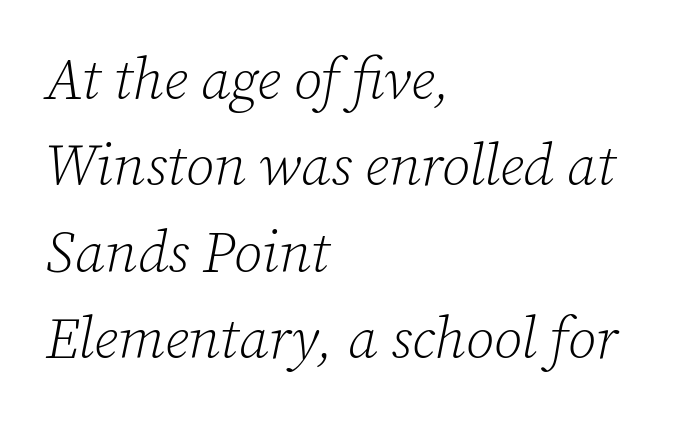
Here the designer chose a conventional face with non-uniform glyph widths. The typography opts for an oblique posture over an upright one. Where is the straight margin? On the left. Is there much room between lines? A standard amount, neither cramped nor airy. The rendering shows small feet on the letterforms — a serif design.
